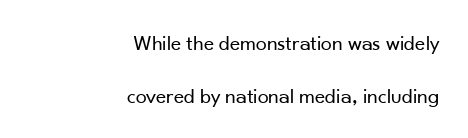
The image shows 22 px text type, upright; set right-aligned, loose line spacing (2.39x), normal letter spacing, not underlined.
